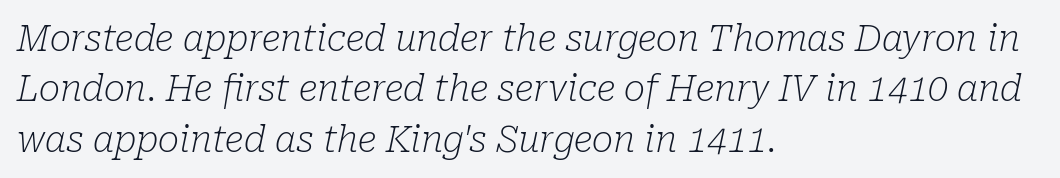
The image shows 36 px light serif type, italic (leaning right); set left-aligned, normal line spacing (1.4x), normal letter spacing, not underlined; low stroke contrast and a medium x-height.
